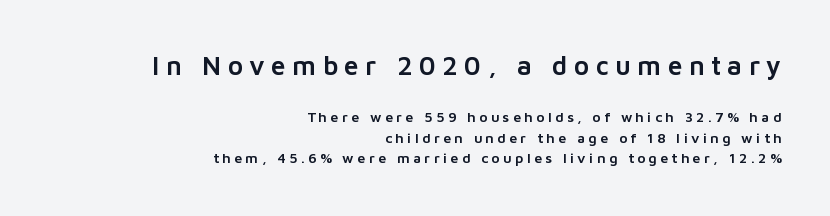
{"italic": "no", "underline": "no", "align": "right", "line_spacing": "normal", "line_spacing_ratio": 1.47, "letter_spacing": "wide", "letter_spacing_em": 0.25, "larger_block": "first", "size_ratio": 1.86, "glyph_px": 26}
